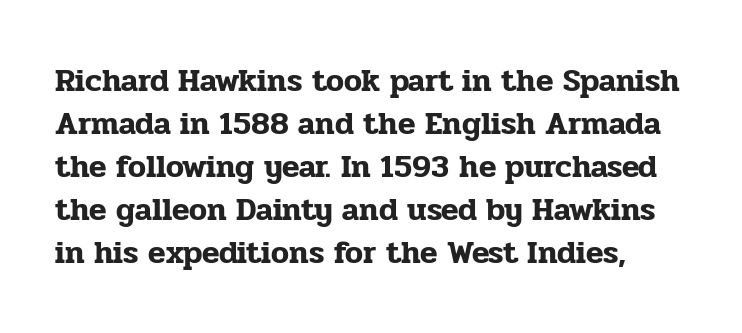
Q: Is the text italic (slanted)? A: No, it is upright.
Q: Is the typeface a serif or a sans-serif typeface? A: Serif.
Q: Is the text underlined? A: No.
Q: Is the spacing between letters normal or unusually wide? A: Normal.
Q: Is the spacing between lines tight, normal or loose? A: Normal.
Q: Width (condensed, normal, or wide)? A: Normal.
Q: Stroke contrast? A: Low.
Q: x-height? A: Medium.
Q: Monospaced? A: No.
